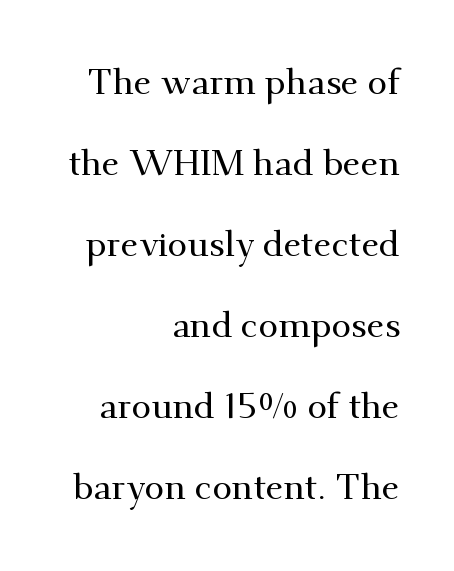
Vertically, the passage feels expansive, rows floating well apart. Is this a fixed-width face? No — the glyphs have proportional, varying widths. The area under the type is left untouched. In terms of posture, this sample is upright.
